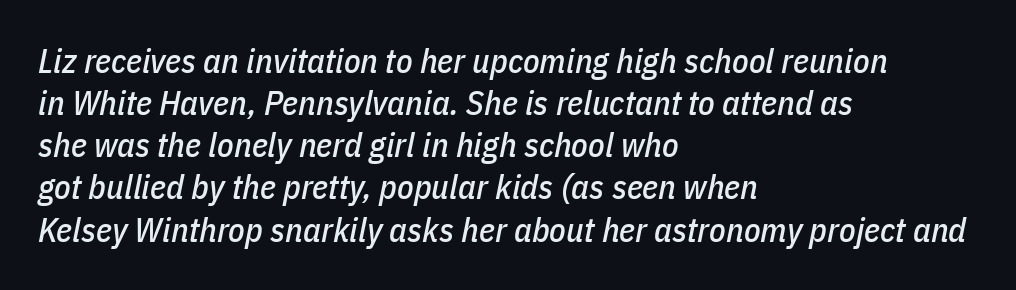
{"italic": "yes", "lean": "right", "slant_degrees": 11, "width": "condensed", "stroke_contrast": "low", "x_height": "medium", "monospaced": "no", "underline": "no", "align": "left", "line_spacing_ratio": 1.24, "letter_spacing": "normal", "letter_spacing_em": 0.0, "glyph_px": 34}
